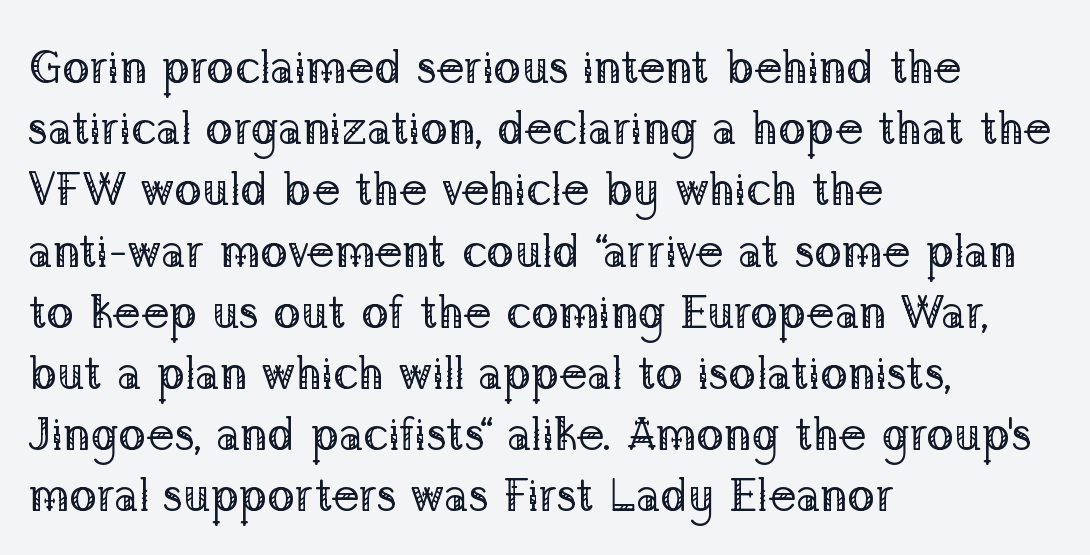
Do the characters align in a grid? No, the font is proportional. The vertical gap from one line to the next is medium. The letterforms sit at book weight or below. The typography opts for an upright posture over an oblique one. Where is the straight margin? On the left. These lines are composed in type with serifs.
